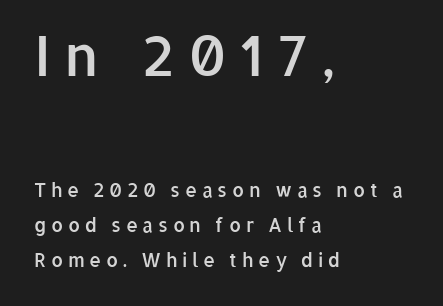
This is roman type, the default non-slanted kind. You can tell from the bare stems that sans-serif type was used. You get the large type first, then a drop to smaller type. Looks like regular typesetting: each glyph gets only the width it needs.
